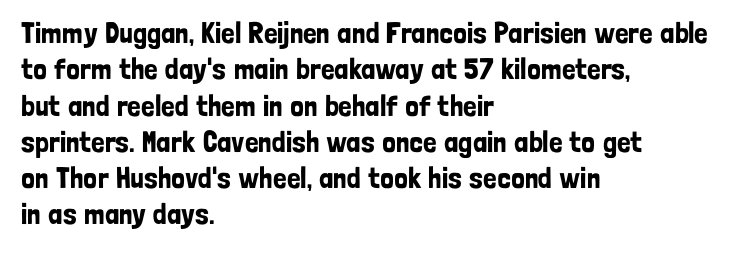
{"serif": "no", "italic": "no", "width": "condensed", "stroke_contrast": "low", "x_height": "medium", "monospaced": "no", "underline": "no", "align": "left", "line_spacing_ratio": 1.21, "letter_spacing": "normal", "letter_spacing_em": 0.0, "glyph_px": 30}
